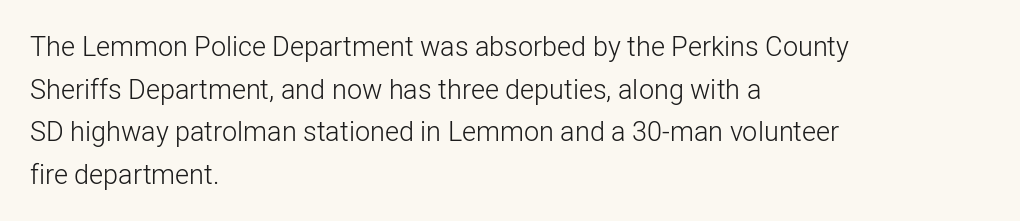
Q: Is the text bold? A: No.
Q: Is the text italic (slanted)? A: No, it is upright.
Q: Is the text underlined? A: No.
Q: How is the paragraph aligned? A: Left-aligned.
Q: Is the spacing between letters normal or unusually wide? A: Normal.
Q: Is the spacing between lines tight, normal or loose? A: Normal.
